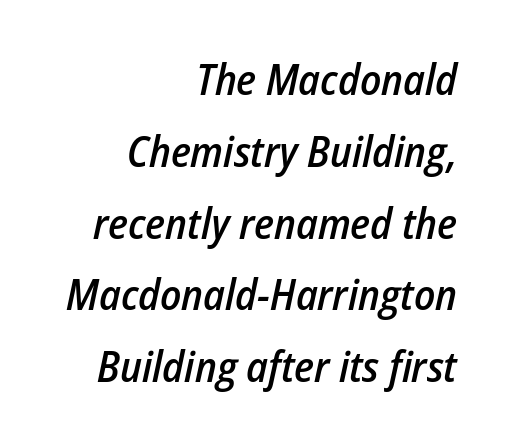
Q: Is the text bold? A: Semi-bold.
Q: Is the text italic (slanted)? A: Yes, it leans right by about 12 degrees.
Q: Is the text underlined? A: No.
Q: How is the paragraph aligned? A: Right-aligned.
Q: Is the spacing between letters normal or unusually wide? A: Normal.
Q: Is the spacing between lines tight, normal or loose? A: Normal.
Q: Width (condensed, normal, or wide)? A: Condensed.
Q: Stroke contrast? A: Low.
Q: x-height? A: Medium.
Q: Monospaced? A: No.
